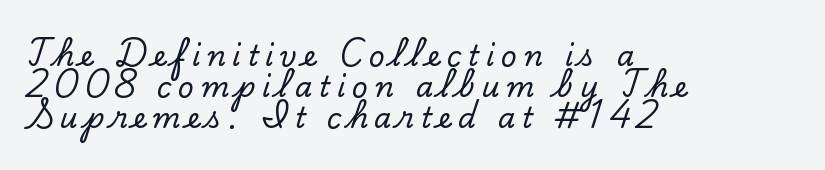
Is there much room between lines? No — they nearly touch. Tracking here is generous; glyphs stand well apart from one another. Where is the straight margin? On the left. Rule under the text: the space is simply empty.
